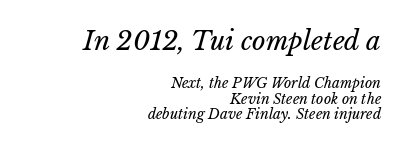
Is this a heavy cut? Hardly; it is regular or lighter. The space between consecutive lines is stingy. Words appear dense and cohesive because spacing is normal. Block one is the big one; block two sits smaller underneath. Lines of text with bare space underneath. The paragraph shown leans on its right margin.
